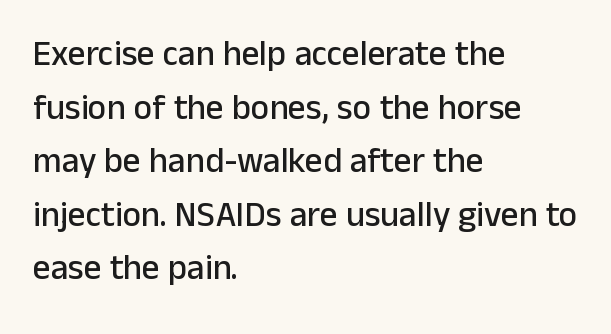
The image shows 35 px sans-serif type, upright; set left-aligned, normal line spacing (1.53x), normal letter spacing, not underlined; low stroke contrast and a medium x-height.
